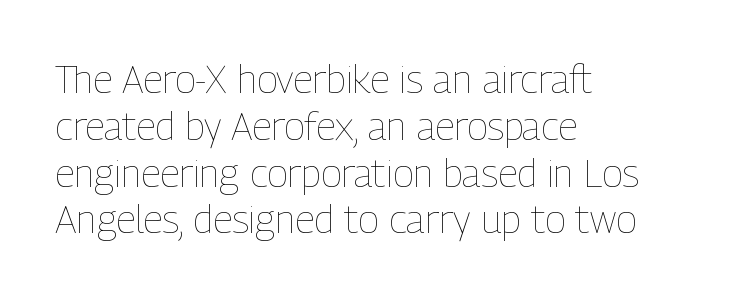
Type without underlining. If you drew a ruler down the left edge, every line would touch it. Nobody touched the tracking dial on this one. The letters advance in unequal steps, a hallmark of proportional type. It's the straight-up-and-down kind of type.
